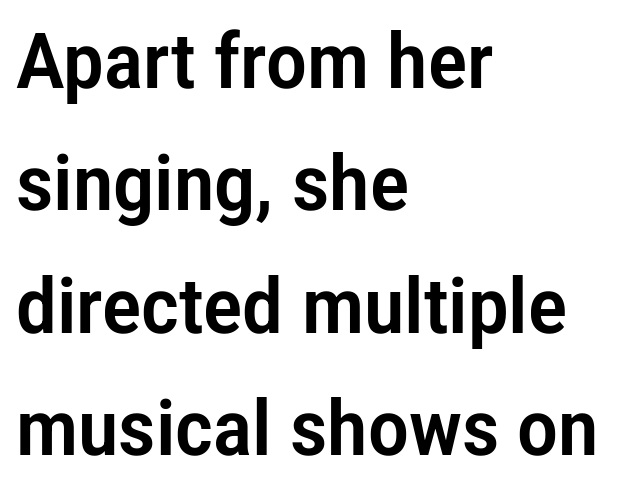
{"serif": "no", "italic": "no", "width": "condensed", "stroke_contrast": "low", "x_height": "medium", "monospaced": "no", "underline": "no", "align": "left", "line_spacing": "normal", "line_spacing_ratio": 1.59, "letter_spacing": "normal", "letter_spacing_em": 0.0, "glyph_px": 77}
